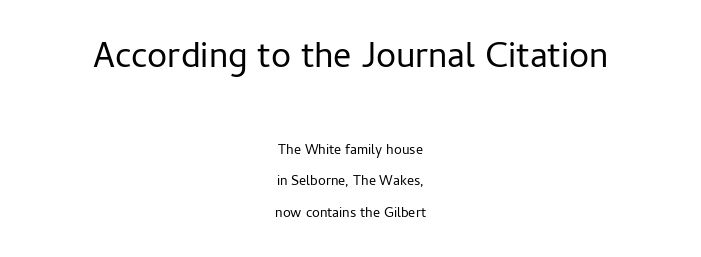
The passage shown has conventional tracking throughout. Underline: absent. Typographically, this falls in the sans-serif category. Line spacing here is loose.
